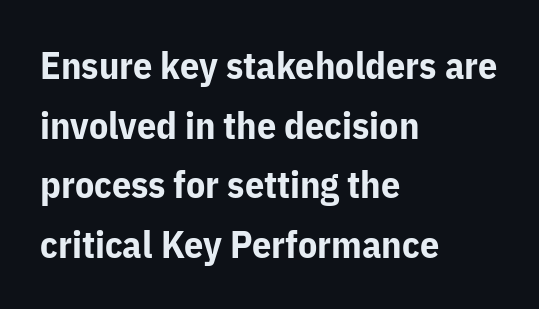
Q: Is the text bold? A: Yes.
Q: Is the text italic (slanted)? A: No, it is upright.
Q: Is the typeface a serif or a sans-serif typeface? A: Sans-serif.
Q: Is the text underlined? A: No.
Q: How is the paragraph aligned? A: Left-aligned.
Q: Is the spacing between letters normal or unusually wide? A: Normal.
Q: Is the spacing between lines tight, normal or loose? A: Normal.
Q: Width (condensed, normal, or wide)? A: Normal.
Q: Stroke contrast? A: Low.
Q: x-height? A: Medium.
Q: Monospaced? A: No.
